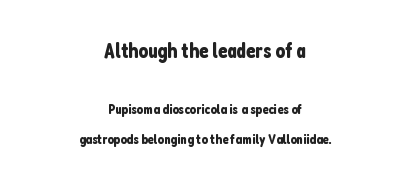
The image shows 21 px text type, upright; set centered, loose line spacing (2.19x), normal letter spacing, not underlined; the first (top) block is 1.5x larger.
